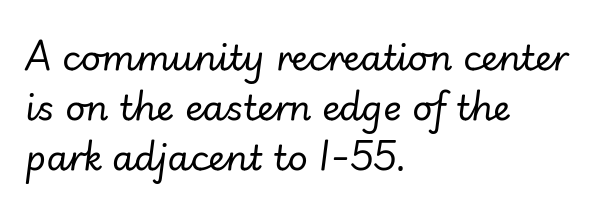
Stroke mass is kept to a normal reading level or below. Proportional: the letters do not fall into vertical columns. This sample keeps an unexceptional amount of space between lines. A clean baseline with only descenders dipping below it. The text block is weighted toward the left margin, trailing off unevenly rightward. Yep, that's italic — everything's leaning.
